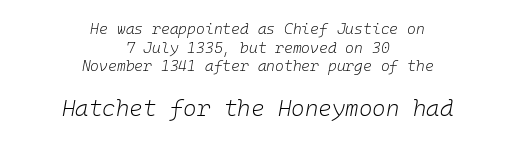
{"italic": "yes", "lean": "right", "slant_degrees": 10, "bold": "no", "underline": "no", "align": "center", "line_spacing_ratio": 1.24, "letter_spacing": "normal", "letter_spacing_em": 0.0, "larger_block": "second", "size_ratio": 1.53, "glyph_px": 23}
